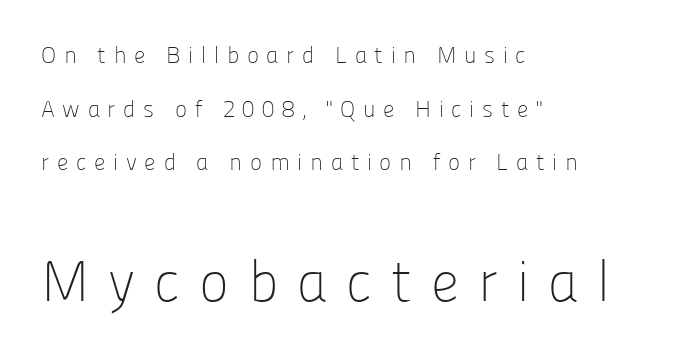
The image shows 57 px light sans-serif type, upright; set left-aligned, loose line spacing (2.33x), unusually wide letter spacing (+0.33 em), not underlined; the second (bottom) block is 2.48x larger; low stroke contrast and a medium x-height.
